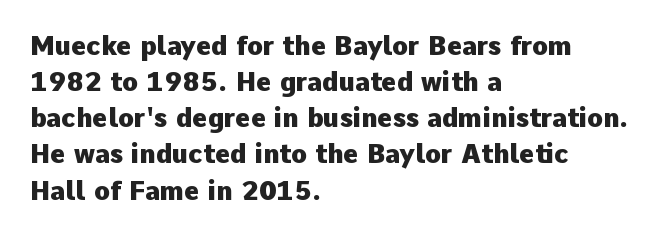
Q: Is the text bold? A: Yes.
Q: Is the text italic (slanted)? A: No, it is upright.
Q: Is the text underlined? A: No.
Q: How is the paragraph aligned? A: Left-aligned.
Q: Is the spacing between letters normal or unusually wide? A: Normal.
Q: Is the spacing between lines tight, normal or loose? A: Normal.
